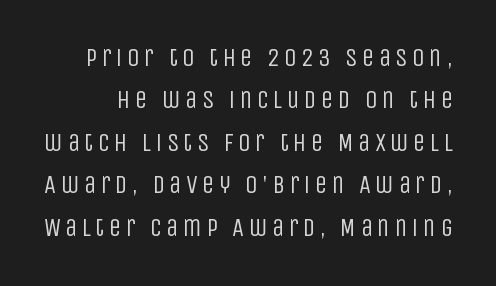
Every stem runs plumb, perpendicular to the baseline. Words float on clear page, feet unadorned. Interline gaps are of average width in this sample. No chunkiness to these letters — they're not bold.
